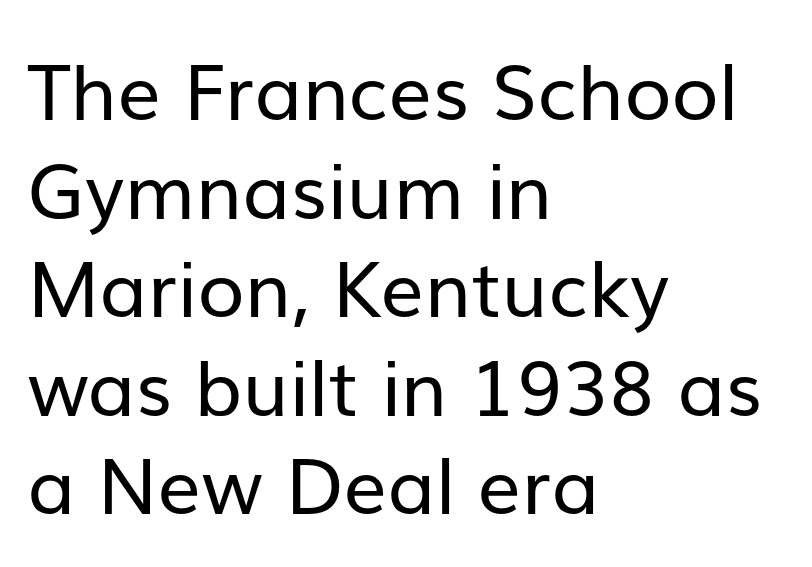
Q: Is the text bold? A: No.
Q: Is the text italic (slanted)? A: No, it is upright.
Q: Is the typeface a serif or a sans-serif typeface? A: Sans-serif.
Q: Is the text underlined? A: No.
Q: How is the paragraph aligned? A: Left-aligned.
Q: Is the spacing between letters normal or unusually wide? A: Normal.
Q: Is the spacing between lines tight, normal or loose? A: Normal.
Q: Width (condensed, normal, or wide)? A: Normal.
Q: Stroke contrast? A: Low.
Q: x-height? A: Medium.
Q: Monospaced? A: No.
